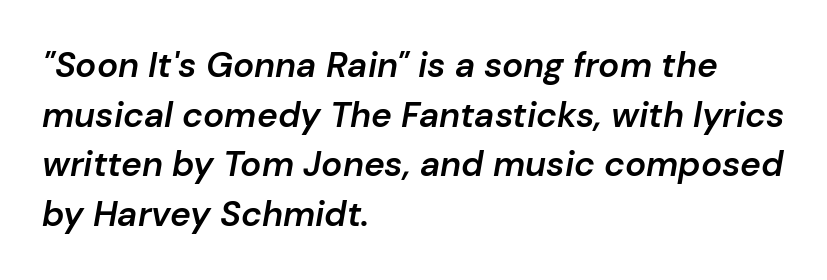
{"italic": "yes", "lean": "right", "slant_degrees": 10, "bold": "semi", "weight": "semibold", "width": "normal", "stroke_contrast": "low", "x_height": "medium", "monospaced": "no", "underline": "no", "align": "left", "line_spacing": "normal", "line_spacing_ratio": 1.42, "letter_spacing": "normal", "letter_spacing_em": 0.0, "glyph_px": 35}
